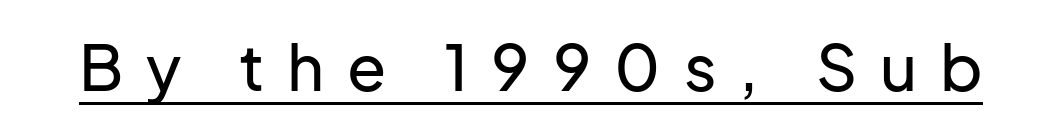
{"serif": "no", "italic": "no", "width": "normal", "stroke_contrast": "low", "x_height": "medium", "monospaced": "no", "underline": "yes", "letter_spacing": "wide", "letter_spacing_em": 0.36, "glyph_px": 64}
